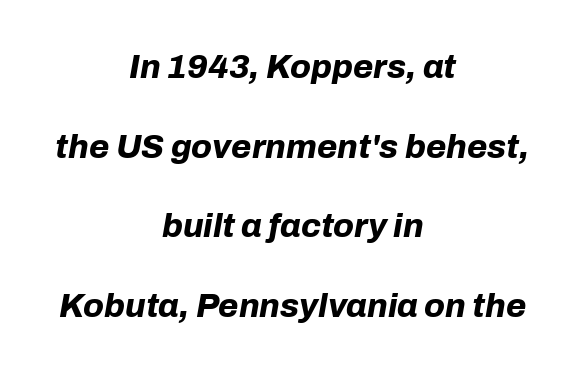
This sample has the flowing, uneven cadence of proportional lettering. Widely set lines give the paragraph a tall, airy silhouette. A full-strength bold gives these letters their thick strokes. Style check: oblique. Here the glyphs are tracked normally, forming tight word shapes. Centered paragraph, ragged on both sides.
